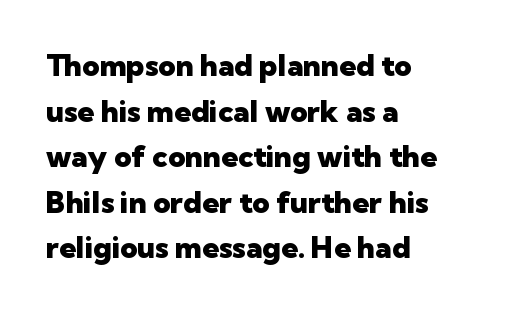
{"serif": "no", "italic": "no", "bold": "yes", "weight": "heavy", "width": "normal", "stroke_contrast": "low", "x_height": "medium", "monospaced": "no", "underline": "no", "align": "left", "line_spacing": "normal", "line_spacing_ratio": 1.52, "letter_spacing": "normal", "letter_spacing_em": 0.0, "glyph_px": 30}
